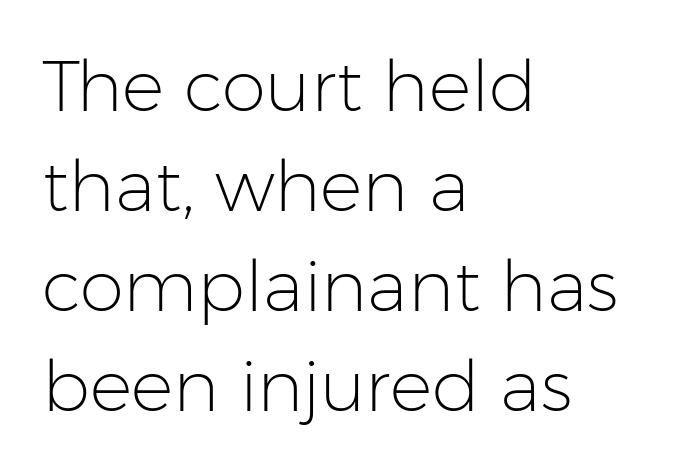
The image shows 71 px light sans-serif type, upright; set left-aligned, normal line spacing (1.41x), normal letter spacing, not underlined; low stroke contrast and a medium x-height.
